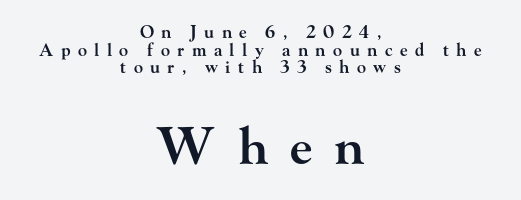
Q: Is the text bold? A: Semi-bold.
Q: Is the text italic (slanted)? A: No, it is upright.
Q: Is the typeface a serif or a sans-serif typeface? A: Serif.
Q: Is the text underlined? A: No.
Q: How is the paragraph aligned? A: Centered.
Q: Is the spacing between letters normal or unusually wide? A: Unusually wide.
Q: Is the spacing between lines tight, normal or loose? A: Tight.
Q: Which block of text is set in a larger size, the first (top) or the second (bottom)? A: The second (bottom) one.
Q: Width (condensed, normal, or wide)? A: Wide.
Q: Stroke contrast? A: High.
Q: x-height? A: Small.
Q: Monospaced? A: No.
